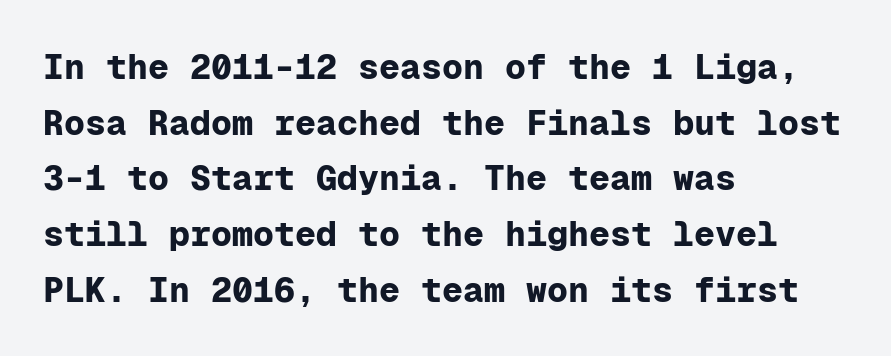
Q: Is the text bold? A: Yes.
Q: Is the text italic (slanted)? A: No, it is upright.
Q: Is the typeface a serif or a sans-serif typeface? A: Sans-serif.
Q: Is the text underlined? A: No.
Q: How is the paragraph aligned? A: Left-aligned.
Q: Is the spacing between letters normal or unusually wide? A: Normal.
Q: Is the spacing between lines tight, normal or loose? A: Normal.
Q: Width (condensed, normal, or wide)? A: Normal.
Q: Stroke contrast? A: Low.
Q: x-height? A: Medium.
Q: Monospaced? A: Yes.
